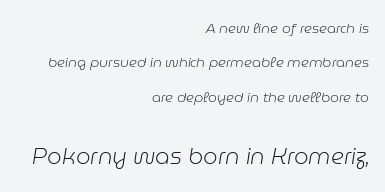
The image shows 23 px text type, italic (leaning right); set right-aligned, loose line spacing (2.45x), normal letter spacing, not underlined; the second (bottom) block is 1.64x larger.
